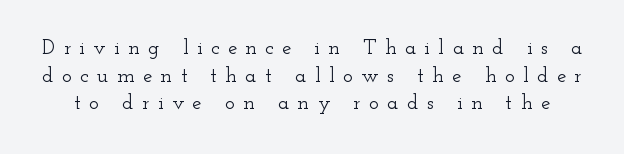
{"italic": "no", "underline": "no", "line_spacing": "normal", "line_spacing_ratio": 1.32, "letter_spacing": "wide", "letter_spacing_em": 0.4, "glyph_px": 21}
